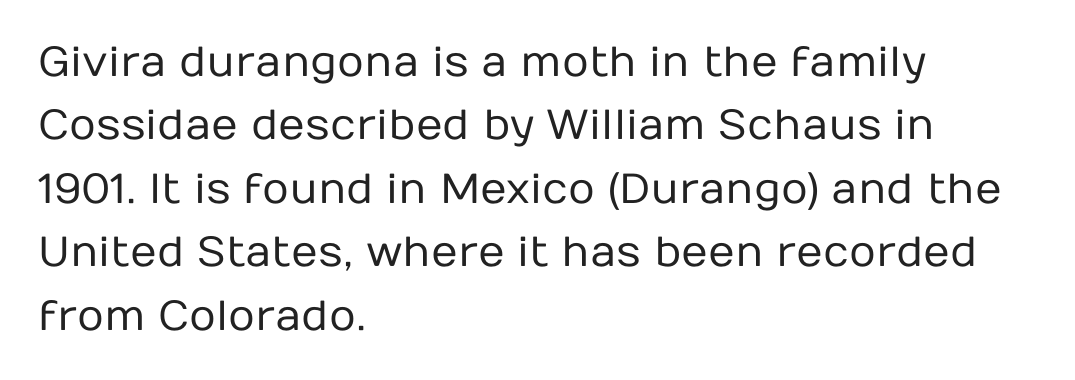
The image shows 42 px regular-weight sans-serif type, upright; set left-aligned, normal line spacing (1.51x), normal letter spacing, not underlined; low stroke contrast and a medium x-height.
